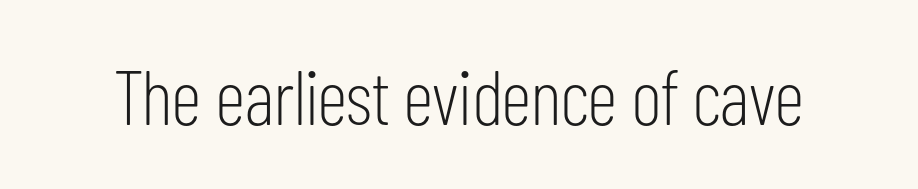
Q: Is the text bold? A: No.
Q: Is the text italic (slanted)? A: No, it is upright.
Q: Is the typeface a serif or a sans-serif typeface? A: Sans-serif.
Q: Is the text underlined? A: No.
Q: Is the spacing between letters normal or unusually wide? A: Normal.
Q: Width (condensed, normal, or wide)? A: Condensed.
Q: Stroke contrast? A: Low.
Q: x-height? A: Medium.
Q: Monospaced? A: No.
